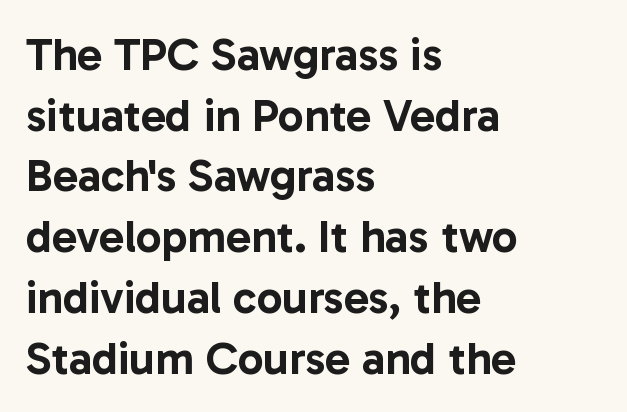
{"serif": "no", "italic": "no", "width": "normal", "stroke_contrast": "low", "x_height": "medium", "monospaced": "no", "underline": "no", "align": "left", "line_spacing": "normal", "line_spacing_ratio": 1.32, "letter_spacing": "normal", "letter_spacing_em": 0.0, "glyph_px": 46}
